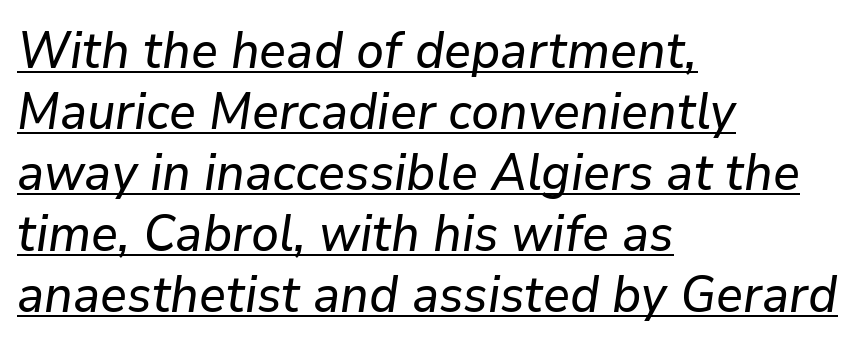
Has an underline been added? It has. Observe the lean: these are italic letterforms. Spacing between characters is what you'd get straight out of the box. These lines are rendered in a variable-pitch font. Horizontally, the lines are justified to the leading edge only.
